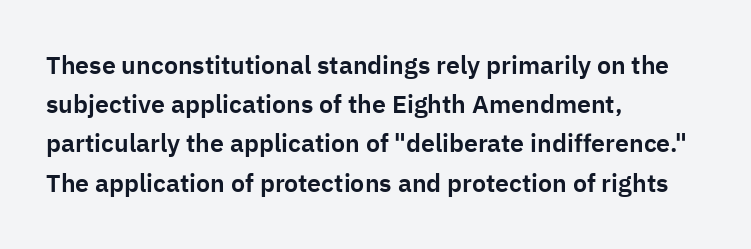
The foot of each line stays bare and open. Upright lettering throughout. Characters follow at the spacing the type designer built in. Line spacing here is normal.
